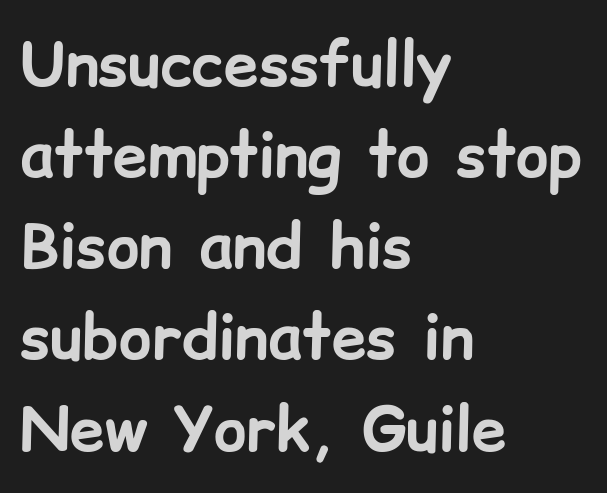
Do the letters lean? They stand straight. You'd pick this weight for a headline — it's a proper bold. Words float on clear page, feet unadorned. Each letter keeps its own natural width here, so spacing adapts to shape.
